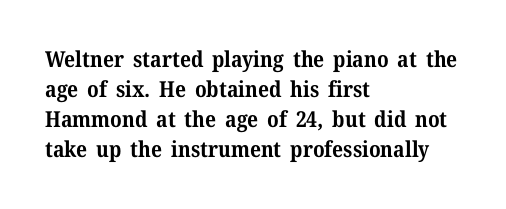
The image shows 22 px bold type, upright; set left-aligned, normal line spacing (1.36x), normal letter spacing, not underlined.
